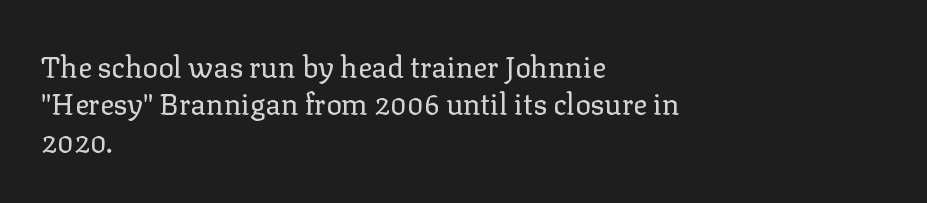
The image shows 29 px regular-weight serif type, upright; set left-aligned, normal line spacing (1.29x), normal letter spacing, not underlined; low stroke contrast and a medium x-height.
